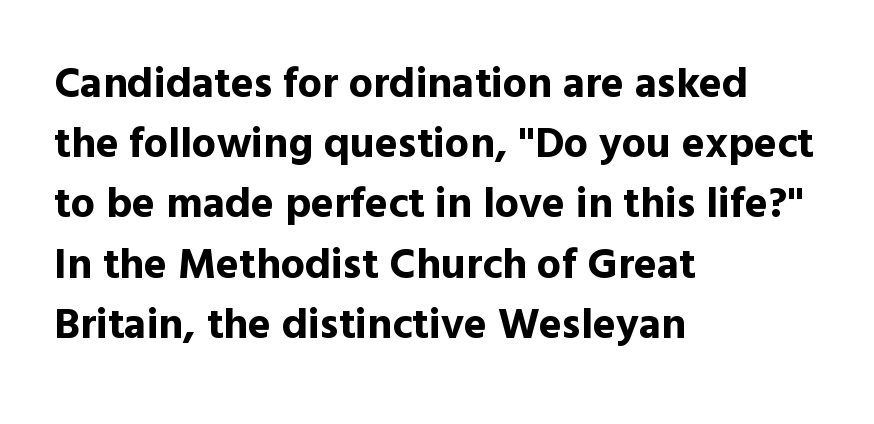
Q: Is the text bold? A: Yes.
Q: Is the text italic (slanted)? A: No, it is upright.
Q: Is the typeface a serif or a sans-serif typeface? A: Sans-serif.
Q: Is the text underlined? A: No.
Q: How is the paragraph aligned? A: Left-aligned.
Q: Is the spacing between letters normal or unusually wide? A: Normal.
Q: Is the spacing between lines tight, normal or loose? A: Normal.
Q: Width (condensed, normal, or wide)? A: Normal.
Q: x-height? A: Medium.
Q: Monospaced? A: No.
